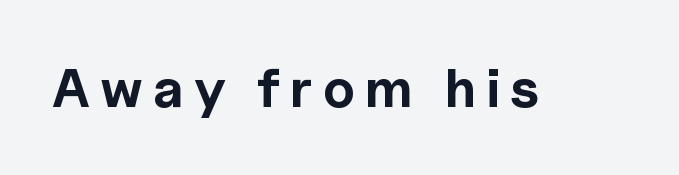
Q: Is the text bold? A: Yes.
Q: Is the text italic (slanted)? A: No, it is upright.
Q: Is the typeface a serif or a sans-serif typeface? A: Sans-serif.
Q: Is the text underlined? A: No.
Q: Width (condensed, normal, or wide)? A: Normal.
Q: x-height? A: Medium.
Q: Monospaced? A: No.
